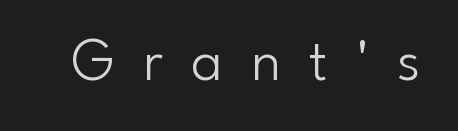
The image shows 61 px light sans-serif type, upright; set unusually wide letter spacing (+0.46 em), not underlined; low stroke contrast and a small x-height.
